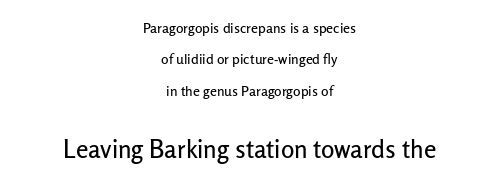
{"italic": "no", "underline": "no", "align": "center", "line_spacing": "loose", "line_spacing_ratio": 2.24, "letter_spacing": "normal", "letter_spacing_em": 0.0, "larger_block": "second", "size_ratio": 1.79, "glyph_px": 25}
